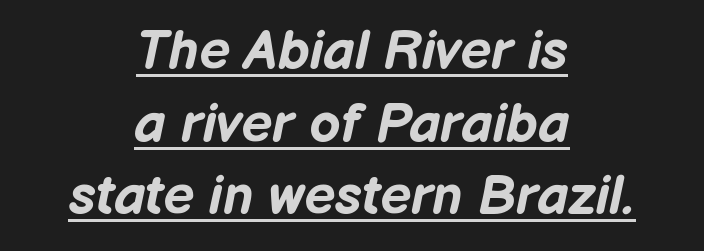
{"italic": "yes", "lean": "right", "slant_degrees": 12, "bold": "yes", "weight": "bold", "width": "normal", "stroke_contrast": "low", "x_height": "medium", "monospaced": "no", "underline": "yes", "align": "center", "line_spacing": "normal", "line_spacing_ratio": 1.32, "letter_spacing": "normal", "letter_spacing_em": 0.0, "glyph_px": 55}
